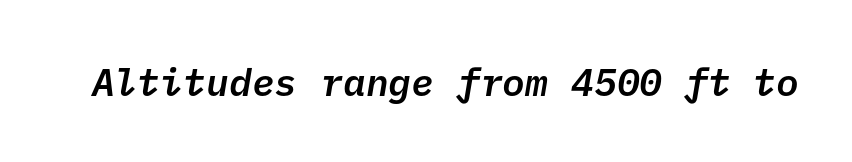
As a designer I'd log this as weight 600, semibold. Tracking value appears to be zero — textbook default spacing. This rendering employs a face without finishing strokes, i.e., a sans-serif. The passage shown is not underscored anywhere.
